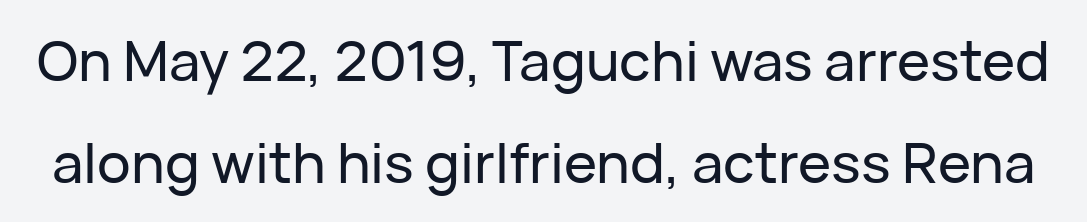
{"serif": "no", "italic": "no", "width": "normal", "stroke_contrast": "low", "x_height": "medium", "monospaced": "no", "underline": "no", "line_spacing_ratio": 1.83, "letter_spacing": "normal", "letter_spacing_em": 0.0, "glyph_px": 56}
